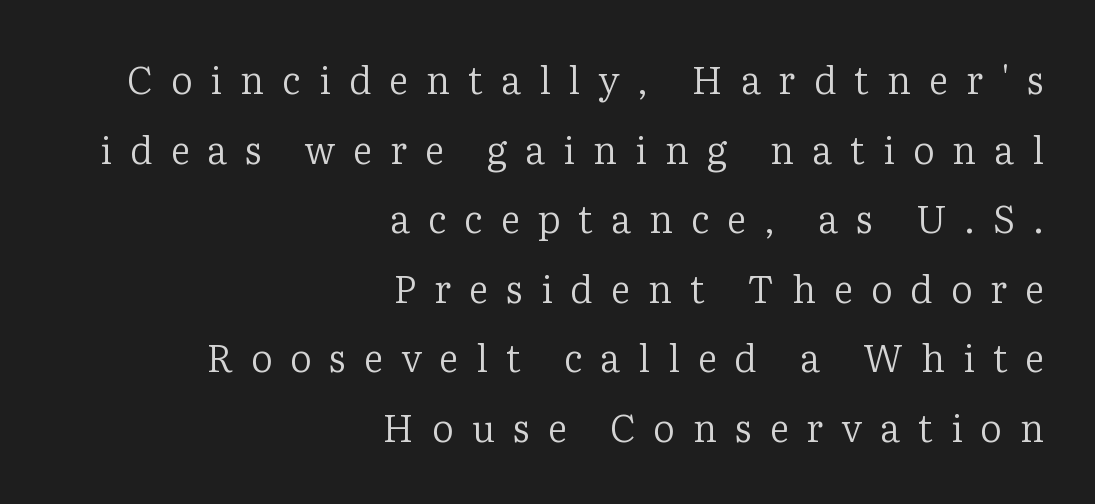
The typesetting does not lean heavy: it is not bold. Honestly, there is no underline to notice here at all. Does the lettering tilt? It doesn't — this is upright. Horizontal alignment here is rightward, an uncommon choice for prose. The passage shown is typed in a proportional face where columns would drift. Someone cranked the tracking dial way up on this one.
